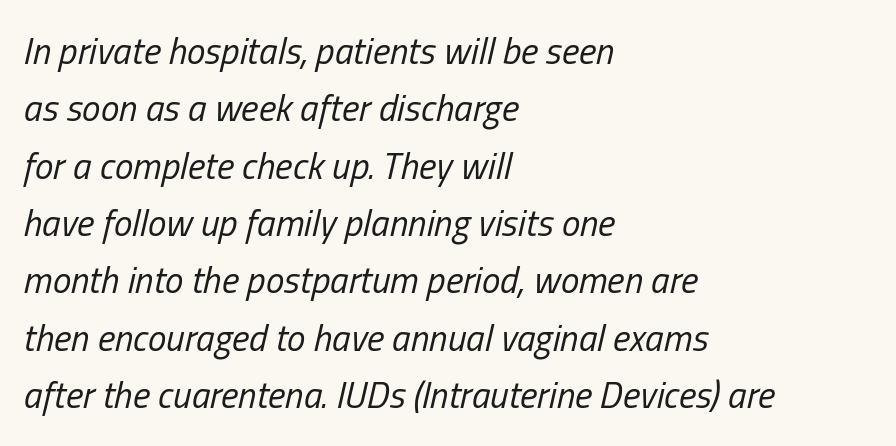
Q: Is the text bold? A: No.
Q: Is the text italic (slanted)? A: Yes, it leans right by about 13 degrees.
Q: Is the text underlined? A: No.
Q: How is the paragraph aligned? A: Left-aligned.
Q: Is the spacing between letters normal or unusually wide? A: Normal.
Q: Is the spacing between lines tight, normal or loose? A: Normal.
Q: Width (condensed, normal, or wide)? A: Condensed.
Q: Stroke contrast? A: Low.
Q: x-height? A: Medium.
Q: Monospaced? A: No.
